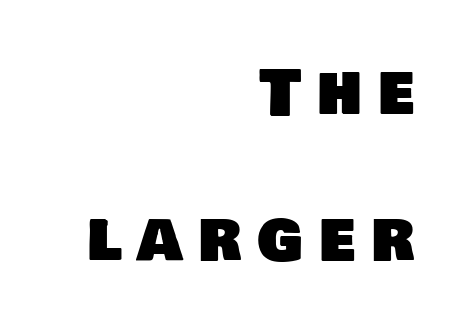
{"serif": "no", "width": "normal", "stroke_contrast": "low", "x_height": "large", "monospaced": "no", "underline": "no", "align": "right", "line_spacing": "loose", "line_spacing_ratio": 2.34, "letter_spacing": "wide", "letter_spacing_em": 0.25, "glyph_px": 63}
